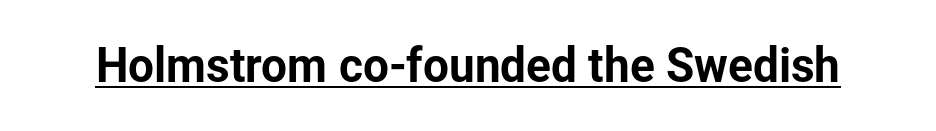
Unlike italic type, these characters show no tilt at all. The face used here appears with an underline applied. Words appear dense and cohesive because spacing is normal. Font category for this specimen: sans-serif.
